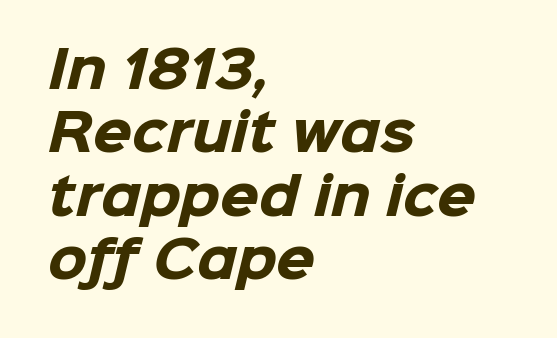
The image shows 50 px heavy sans-serif type; set left-aligned, normal line spacing (1.27x), normal letter spacing, not underlined; low stroke contrast and a medium x-height.
